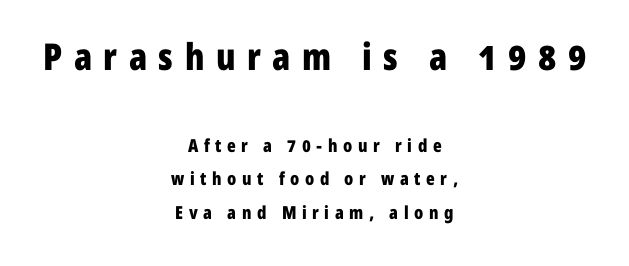
Q: Is the text bold? A: Yes.
Q: Is the text italic (slanted)? A: No, it is upright.
Q: Is the typeface a serif or a sans-serif typeface? A: Sans-serif.
Q: Is the text underlined? A: No.
Q: How is the paragraph aligned? A: Centered.
Q: Is the spacing between letters normal or unusually wide? A: Unusually wide.
Q: Which block of text is set in a larger size, the first (top) or the second (bottom)? A: The first (top) one.
Q: Width (condensed, normal, or wide)? A: Condensed.
Q: Stroke contrast? A: Low.
Q: x-height? A: Medium.
Q: Monospaced? A: No.
